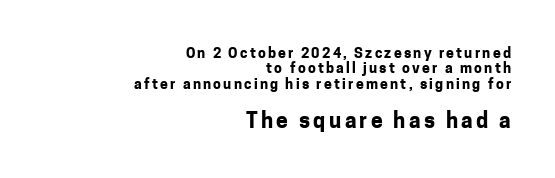
If you measured baseline to baseline, you'd find a short distance. The font is running at its bold setting. Descenders hang freely into open space. Leftover space on each line is placed entirely before the opening word. Does the bottom block carry the larger type? Yes, it does.
